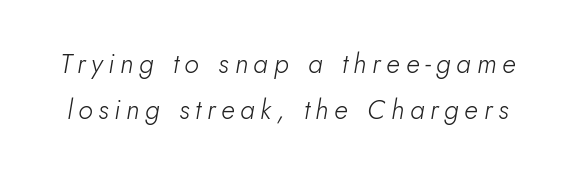
Q: Is the text bold? A: No.
Q: Is the text italic (slanted)? A: Yes, it leans right by about 5 degrees.
Q: Is the text underlined? A: No.
Q: Is the spacing between letters normal or unusually wide? A: Unusually wide.
Q: Is the spacing between lines tight, normal or loose? A: Normal.
